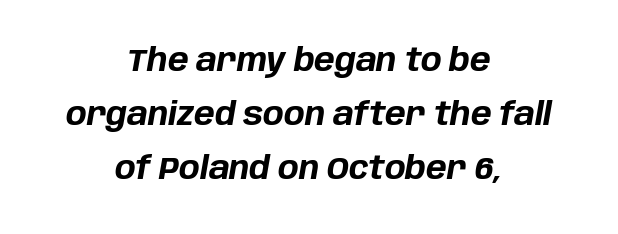
Q: Is the text bold? A: Yes.
Q: Is the text italic (slanted)? A: Yes, it leans right by about 10 degrees.
Q: Is the text underlined? A: No.
Q: How is the paragraph aligned? A: Centered.
Q: Is the spacing between letters normal or unusually wide? A: Normal.
Q: Width (condensed, normal, or wide)? A: Normal.
Q: Stroke contrast? A: Low.
Q: x-height? A: Large.
Q: Monospaced? A: No.
